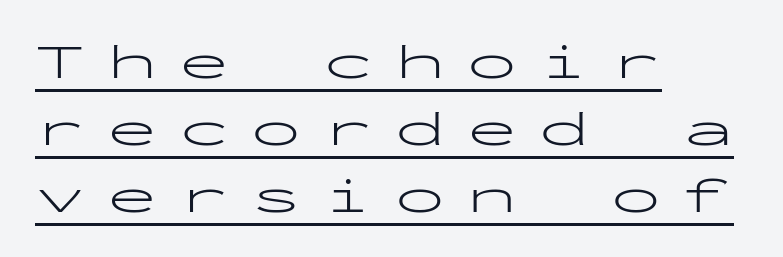
Q: Is the text bold? A: No.
Q: Is the text italic (slanted)? A: No, it is upright.
Q: Is the typeface a serif or a sans-serif typeface? A: Sans-serif.
Q: Is the text underlined? A: Yes.
Q: How is the paragraph aligned? A: Left-aligned.
Q: Is the spacing between letters normal or unusually wide? A: Unusually wide.
Q: Is the spacing between lines tight, normal or loose? A: Normal.
Q: Width (condensed, normal, or wide)? A: Wide.
Q: Stroke contrast? A: Low.
Q: x-height? A: Medium.
Q: Monospaced? A: Yes.
